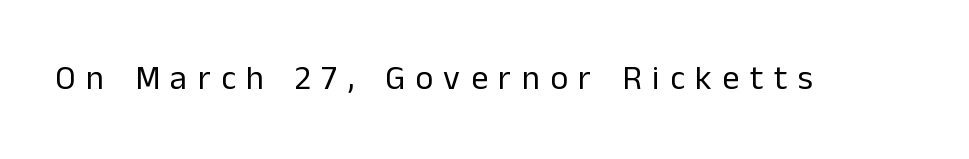
Q: Is the text bold? A: No.
Q: Is the text italic (slanted)? A: No, it is upright.
Q: Is the typeface a serif or a sans-serif typeface? A: Sans-serif.
Q: Is the text underlined? A: No.
Q: Is the spacing between letters normal or unusually wide? A: Unusually wide.
Q: Width (condensed, normal, or wide)? A: Normal.
Q: Stroke contrast? A: Low.
Q: x-height? A: Medium.
Q: Monospaced? A: No.
